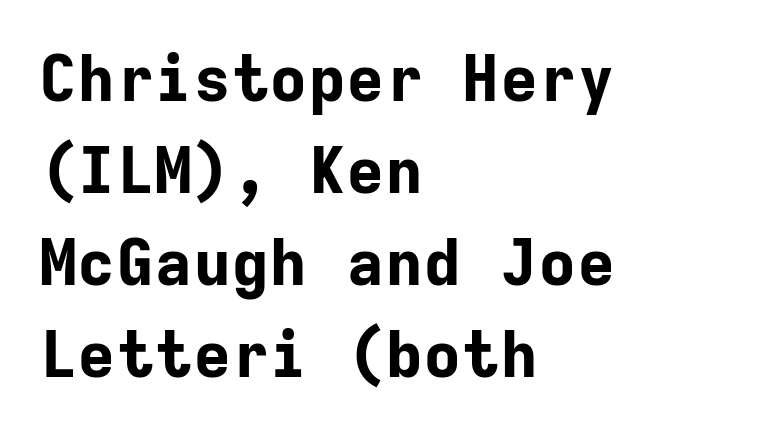
The letters are bold, with thick, heavy strokes. Ascenders rise straight up at ninety degrees. Note: no serifs on the glyphs. The paragraph shown leans on its left margin. No extra tracking has been applied to these lines. The zone under the glyphs is completely vacant.
